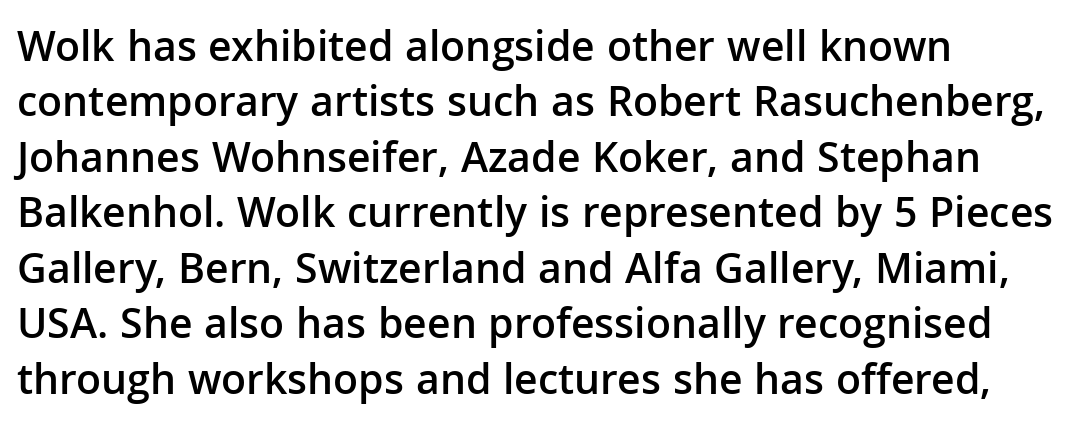
The line-height multiplier appears to be the usual default. Font category for this specimen: sans-serif. Is this a fixed-width face? No — the glyphs have proportional, varying widths. Honestly, the letter spacing is just normal — you wouldn't notice it. Notice how the stems are strictly vertical — no italics here. The area under the type is left untouched.
